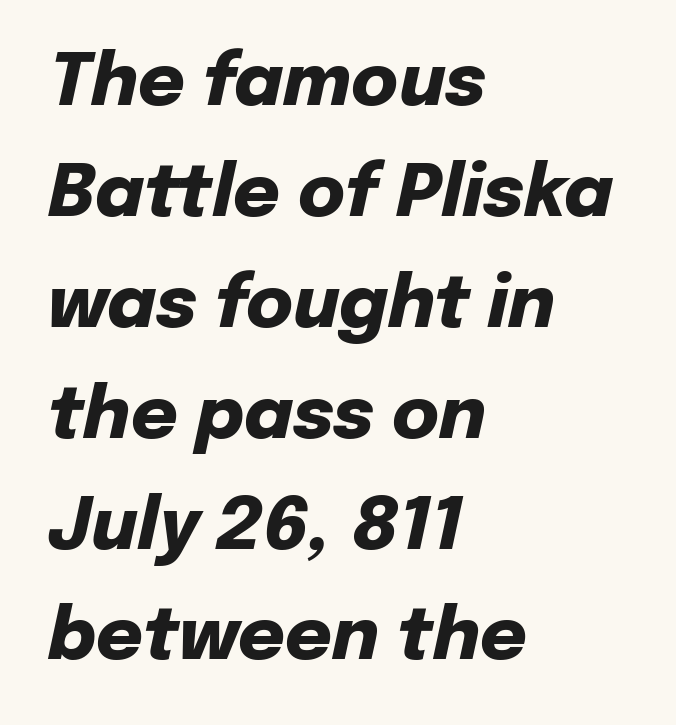
Regarding leading, the lines here are spaced in the standard way. The compositor pushed each line to the left boundary. Letter spacing: default. Bold? Absolutely — the strokes are thick and heavy. Think of a printed novel: that variable character pitch is what you see here.
